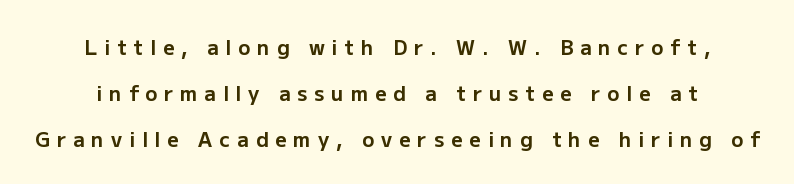
A roman cut, with each character standing at attention. These lines carry a lot of weight — the face is fully bold. This block would shrink considerably if given ordinary leading; it's expanded now. Underlining? Definitely not there. Honestly, the letter spacing is so wide it's the main thing you notice.
